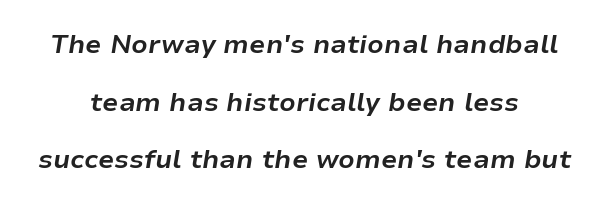
The image shows 26 px bold type, italic (leaning right); set loose line spacing (2.22x), normal letter spacing, not underlined.
